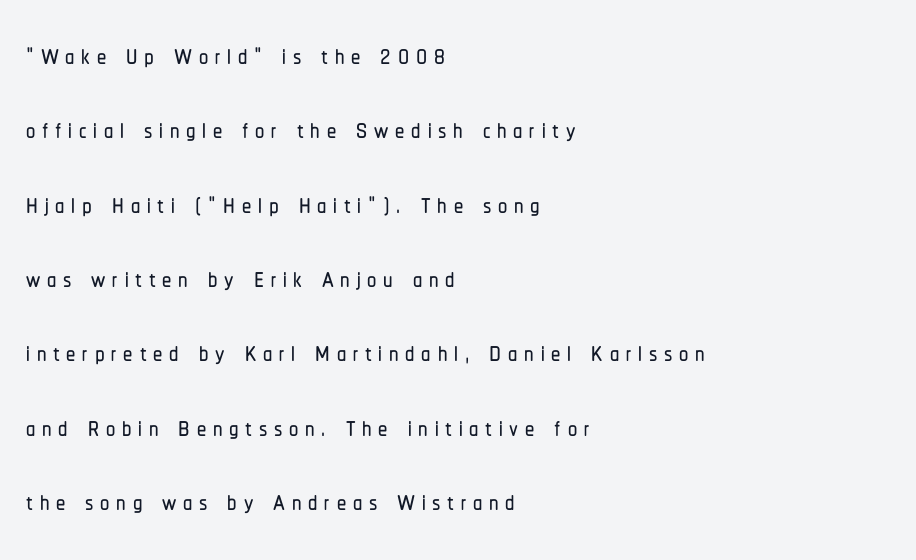
Q: Is the text italic (slanted)? A: No, it is upright.
Q: Is the typeface a serif or a sans-serif typeface? A: Sans-serif.
Q: Is the text underlined? A: No.
Q: How is the paragraph aligned? A: Left-aligned.
Q: Is the spacing between lines tight, normal or loose? A: Loose.
Q: Width (condensed, normal, or wide)? A: Condensed.
Q: Stroke contrast? A: Low.
Q: x-height? A: Medium.
Q: Monospaced? A: No.
